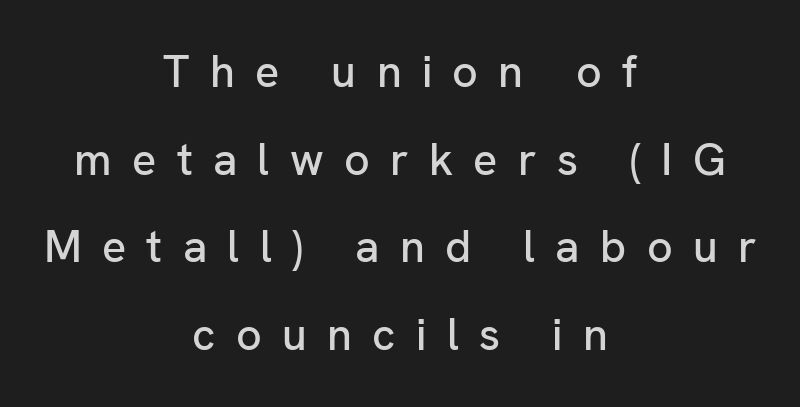
{"serif": "no", "italic": "no", "width": "normal", "stroke_contrast": "low", "x_height": "medium", "monospaced": "no", "underline": "no", "align": "center", "line_spacing": "loose", "line_spacing_ratio": 1.95, "letter_spacing": "wide", "letter_spacing_em": 0.45, "glyph_px": 45}
